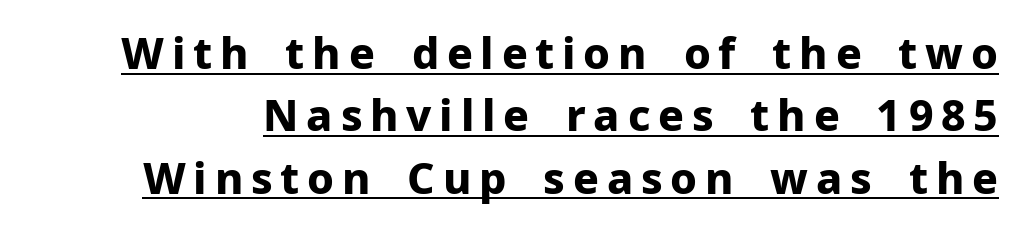
Compared with typical paragraphs, the rows here are spaced about the same. Glance below the letters and you will spot a drawn line. Heft: maximum for text — a bold. You could not count columns in this text — the font is proportionally spaced.
